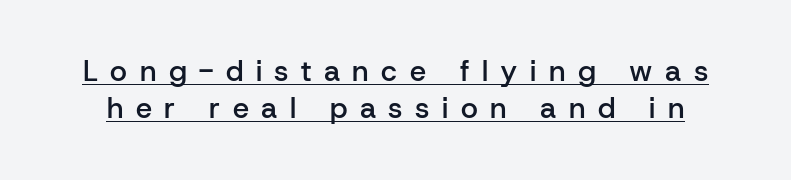
Q: Is the text bold? A: Semi-bold.
Q: Is the text italic (slanted)? A: No, it is upright.
Q: Is the typeface a serif or a sans-serif typeface? A: Sans-serif.
Q: Is the text underlined? A: Yes.
Q: Is the spacing between letters normal or unusually wide? A: Unusually wide.
Q: Is the spacing between lines tight, normal or loose? A: Normal.
Q: Width (condensed, normal, or wide)? A: Normal.
Q: Stroke contrast? A: Low.
Q: x-height? A: Medium.
Q: Monospaced? A: No.
